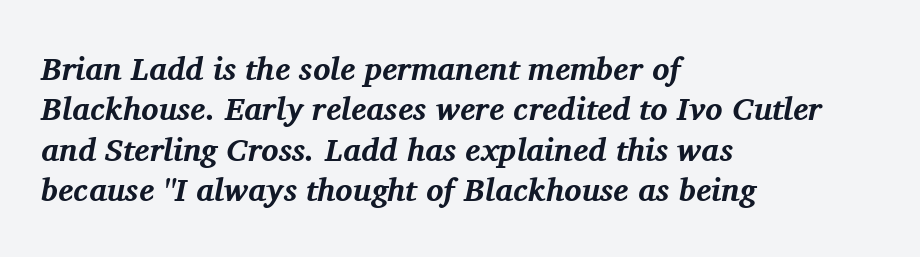
{"serif": "yes", "italic": "yes", "lean": "right", "slant_degrees": 11, "bold": "yes", "weight": "bold", "width": "normal", "stroke_contrast": "medium", "x_height": "medium", "monospaced": "no", "underline": "no", "align": "left", "line_spacing": "normal", "line_spacing_ratio": 1.26, "letter_spacing": "normal", "letter_spacing_em": 0.0, "glyph_px": 32}
